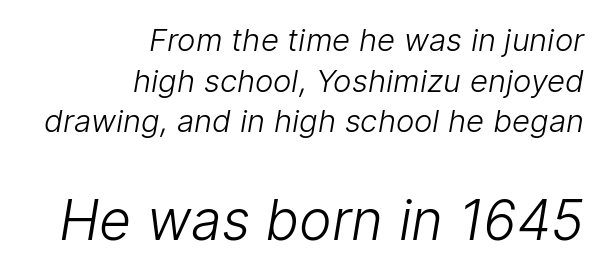
Q: Is the text bold? A: No.
Q: Is the typeface a serif or a sans-serif typeface? A: Sans-serif.
Q: Is the text underlined? A: No.
Q: How is the paragraph aligned? A: Right-aligned.
Q: Is the spacing between letters normal or unusually wide? A: Normal.
Q: Is the spacing between lines tight, normal or loose? A: Normal.
Q: Which block of text is set in a larger size, the first (top) or the second (bottom)? A: The second (bottom) one.
Q: Width (condensed, normal, or wide)? A: Normal.
Q: Stroke contrast? A: Low.
Q: x-height? A: Medium.
Q: Monospaced? A: No.
